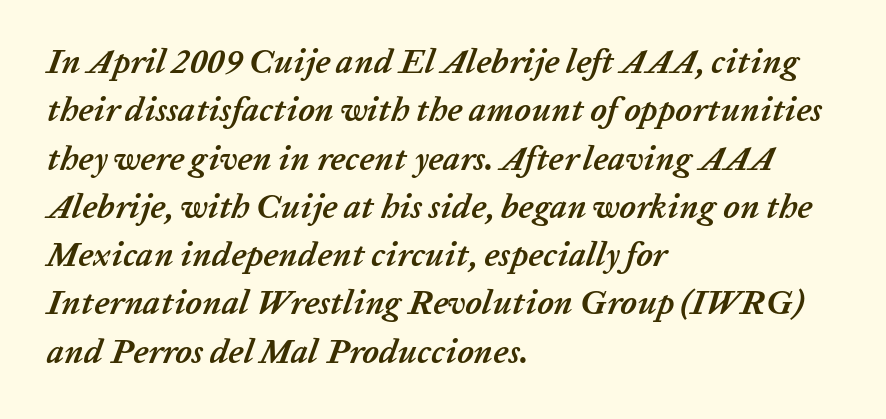
Descenders are the only things crossing below the line. The letters are slanted; this is an italic face. Characters follow at the spacing the type designer built in. The passage is arranged the way most books set body copy — flush left.
